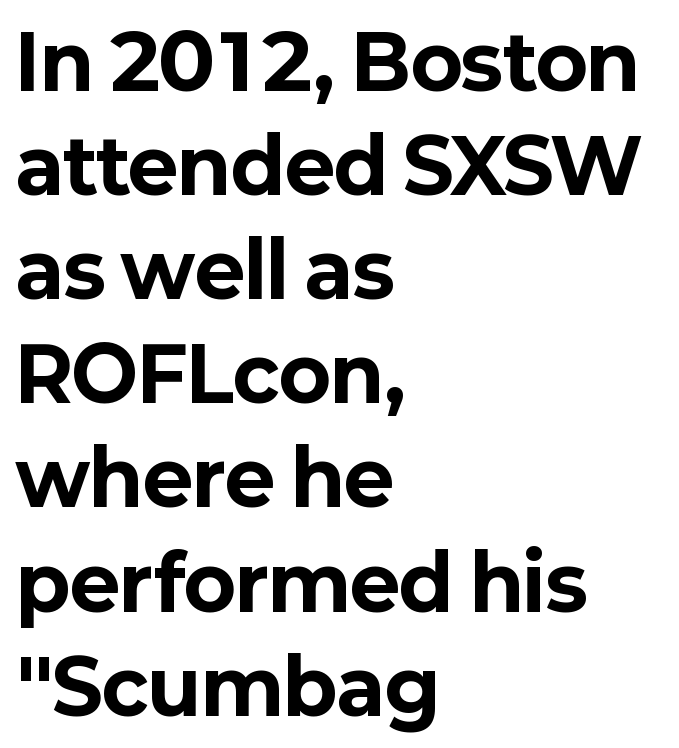
{"serif": "no", "italic": "no", "bold": "yes", "weight": "bold", "width": "normal", "stroke_contrast": "low", "x_height": "medium", "monospaced": "no", "underline": "no", "align": "left", "line_spacing": "normal", "line_spacing_ratio": 1.37, "letter_spacing": "normal", "letter_spacing_em": 0.0, "glyph_px": 76}
